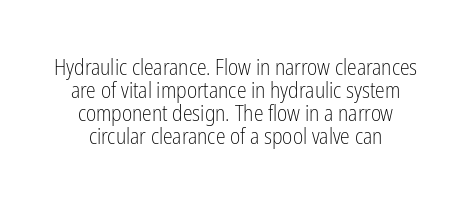
Rule under the text: the space is simply empty. The letters look calm and open, with moderate or lighter stems. Is there any slant? The stems are plumb. Horizontal bands of white between lines are thin slivers. Spacing between characters is what you'd get straight out of the box.
